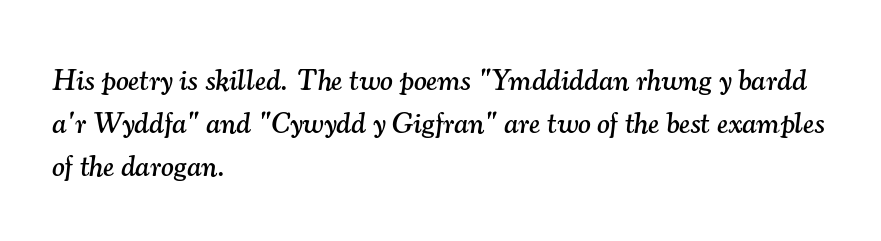
{"serif": "yes", "italic": "yes", "lean": "right", "slant_degrees": 7, "width": "normal", "stroke_contrast": "medium", "x_height": "small", "monospaced": "no", "underline": "no", "align": "left", "line_spacing": "normal", "line_spacing_ratio": 1.43, "letter_spacing": "normal", "letter_spacing_em": 0.0, "glyph_px": 30}
